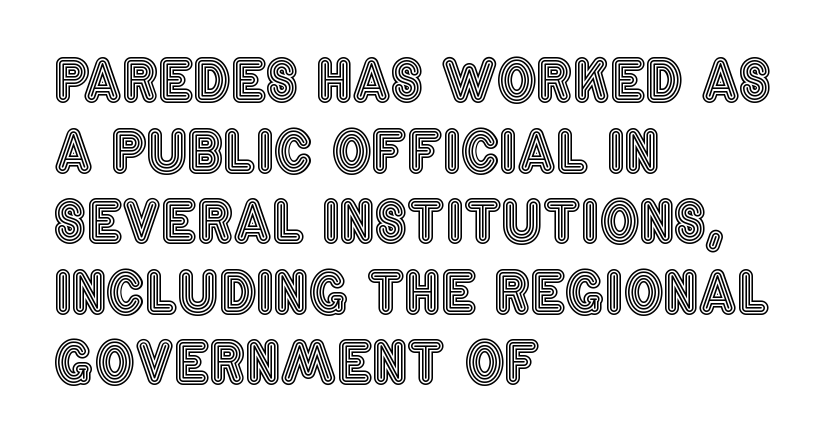
{"italic": "no", "width": "condensed", "x_height": "large", "monospaced": "no", "underline": "no", "align": "left", "line_spacing": "normal", "line_spacing_ratio": 1.26, "letter_spacing": "normal", "letter_spacing_em": 0.0, "glyph_px": 56}
